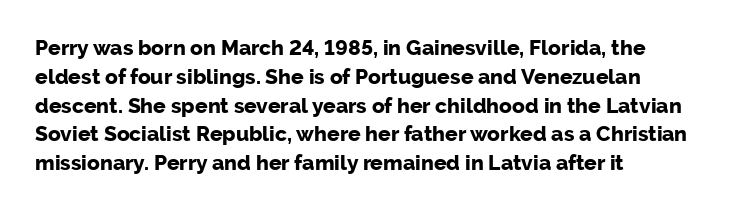
The image shows 21 px bold type, upright; set left-aligned, normal line spacing (1.37x), normal letter spacing, not underlined.
